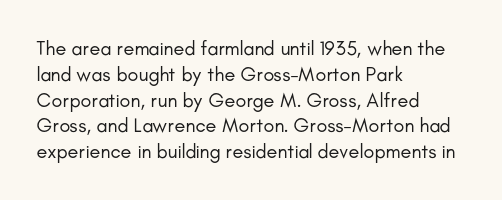
Q: Is the text bold? A: No.
Q: Is the text italic (slanted)? A: No, it is upright.
Q: Is the text underlined? A: No.
Q: How is the paragraph aligned? A: Left-aligned.
Q: Is the spacing between letters normal or unusually wide? A: Normal.
Q: Is the spacing between lines tight, normal or loose? A: Normal.
